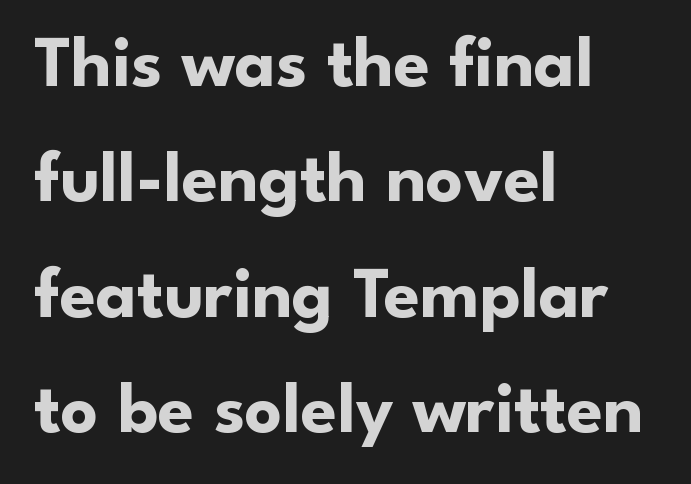
Q: Is the text bold? A: Yes.
Q: Is the text italic (slanted)? A: No, it is upright.
Q: Is the typeface a serif or a sans-serif typeface? A: Sans-serif.
Q: Is the text underlined? A: No.
Q: How is the paragraph aligned? A: Left-aligned.
Q: Is the spacing between letters normal or unusually wide? A: Normal.
Q: Is the spacing between lines tight, normal or loose? A: Normal.
Q: Width (condensed, normal, or wide)? A: Normal.
Q: Stroke contrast? A: Low.
Q: x-height? A: Small.
Q: Monospaced? A: No.
